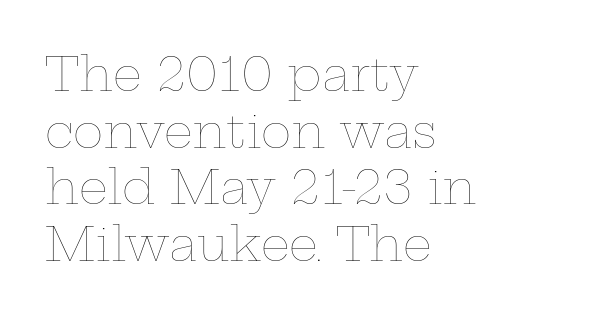
The type is set solid horizontally, with unmodified tracking. This reads as an unemphasized weight, regular at the heaviest. Do the characters align in a grid? No, the font is proportional. Which margin do the lines hug? The left one — the right edge is uneven.
